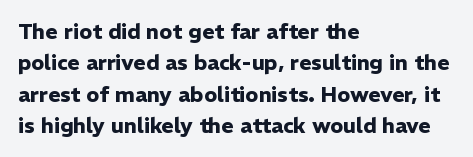
The image shows 21 px bold type, upright; set left-aligned, normal line spacing (1.49x), normal letter spacing, not underlined.
